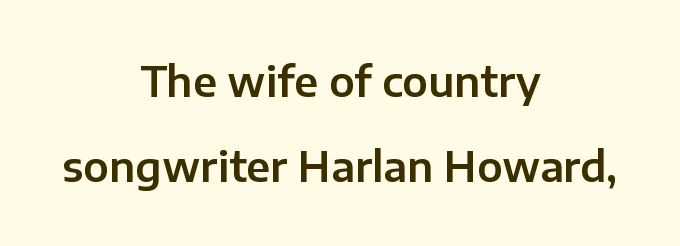
{"serif": "no", "italic": "no", "width": "normal", "stroke_contrast": "low", "x_height": "medium", "monospaced": "no", "underline": "no", "align": "center", "line_spacing": "loose", "line_spacing_ratio": 2.07, "letter_spacing": "normal", "letter_spacing_em": 0.0, "glyph_px": 41}
